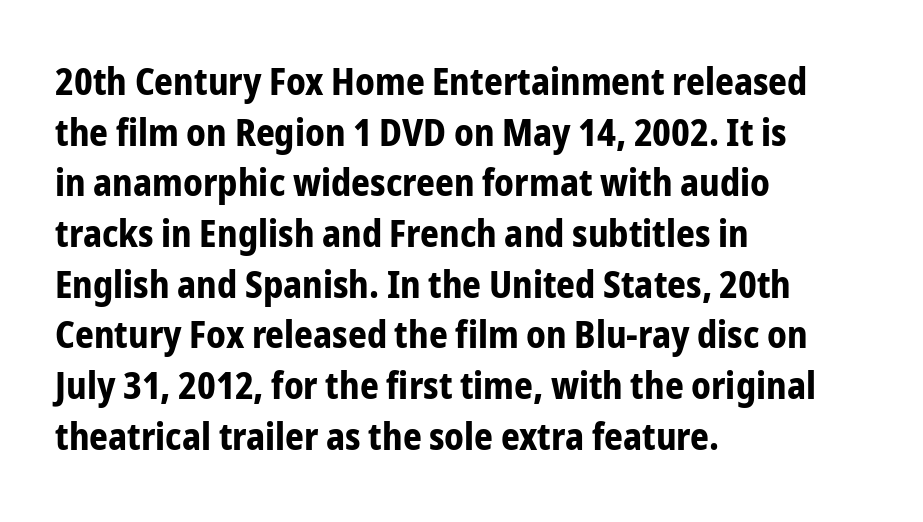
Q: Is the text bold? A: Yes.
Q: Is the text italic (slanted)? A: No, it is upright.
Q: Is the typeface a serif or a sans-serif typeface? A: Sans-serif.
Q: Is the text underlined? A: No.
Q: How is the paragraph aligned? A: Left-aligned.
Q: Is the spacing between letters normal or unusually wide? A: Normal.
Q: Is the spacing between lines tight, normal or loose? A: Normal.
Q: Width (condensed, normal, or wide)? A: Condensed.
Q: Stroke contrast? A: Low.
Q: x-height? A: Medium.
Q: Monospaced? A: No.
